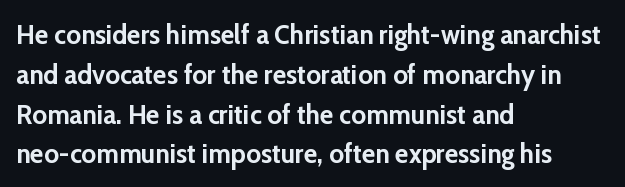
Q: Is the text bold? A: Yes.
Q: Is the text italic (slanted)? A: No, it is upright.
Q: Is the typeface a serif or a sans-serif typeface? A: Sans-serif.
Q: Is the text underlined? A: No.
Q: How is the paragraph aligned? A: Left-aligned.
Q: Is the spacing between letters normal or unusually wide? A: Normal.
Q: Is the spacing between lines tight, normal or loose? A: Normal.
Q: Width (condensed, normal, or wide)? A: Normal.
Q: Stroke contrast? A: Low.
Q: x-height? A: Medium.
Q: Monospaced? A: No.
